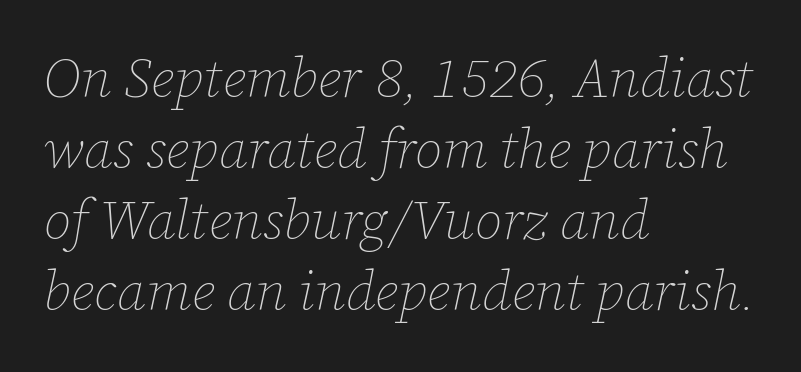
Q: Is the text bold? A: No.
Q: Is the text italic (slanted)? A: Yes, it leans right by about 12 degrees.
Q: Is the text underlined? A: No.
Q: How is the paragraph aligned? A: Left-aligned.
Q: Is the spacing between letters normal or unusually wide? A: Normal.
Q: Is the spacing between lines tight, normal or loose? A: Normal.
Q: Width (condensed, normal, or wide)? A: Normal.
Q: Stroke contrast? A: Low.
Q: x-height? A: Medium.
Q: Monospaced? A: No.
